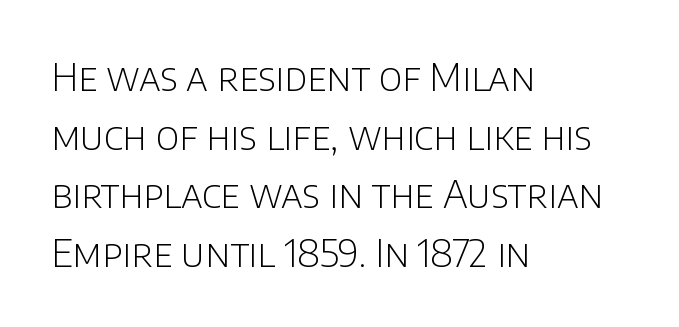
Is the block centered? No — it sits flush against the left margin. Has an underline been added? It has not. Letterform terminals end flat and unadorned throughout the passage. Italic: no, the glyphs are upright roman. The rendering uses a moderate line-height, typical for paragraphs.
